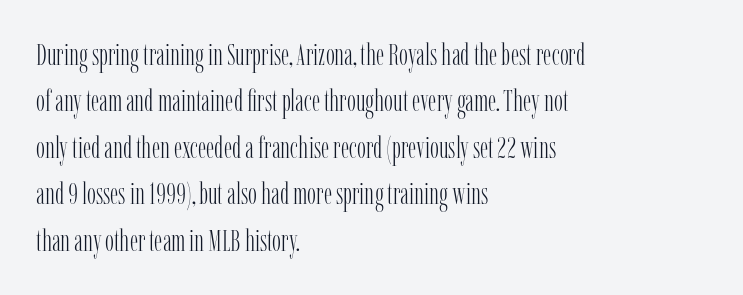
The image shows 30 px light, condensed serif type, upright; set left-aligned, normal line spacing (1.55x), normal letter spacing, not underlined; low stroke contrast and a medium x-height.
